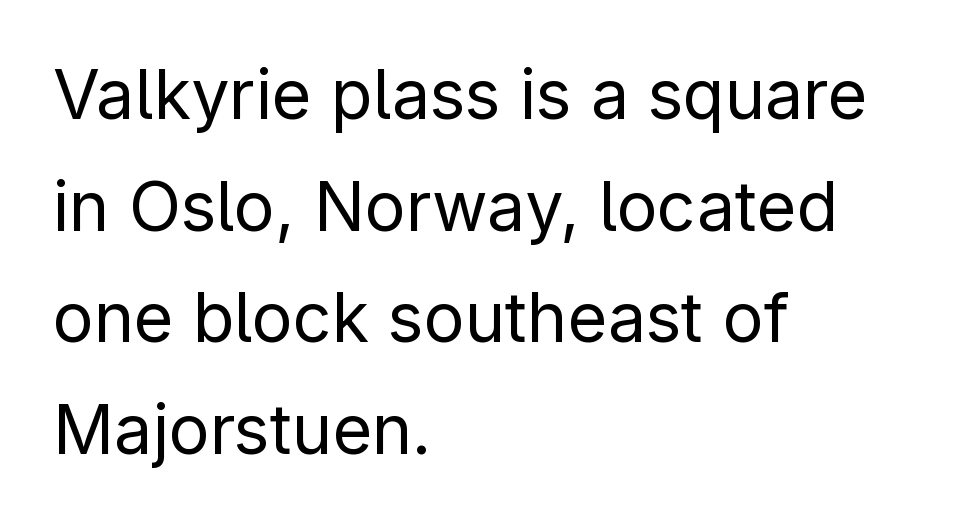
The image shows 68 px regular-weight sans-serif type, upright; set left-aligned, normal line spacing (1.64x), normal letter spacing, not underlined; low stroke contrast and a medium x-height.
